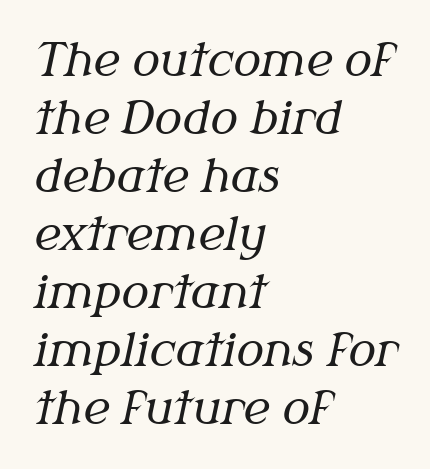
Q: Is the text bold? A: No.
Q: Is the text italic (slanted)? A: Yes, it leans right by about 12 degrees.
Q: Is the typeface a serif or a sans-serif typeface? A: Serif.
Q: Is the text underlined? A: No.
Q: How is the paragraph aligned? A: Left-aligned.
Q: Is the spacing between letters normal or unusually wide? A: Normal.
Q: Is the spacing between lines tight, normal or loose? A: Normal.
Q: Width (condensed, normal, or wide)? A: Normal.
Q: Stroke contrast? A: Medium.
Q: x-height? A: Medium.
Q: Monospaced? A: No.
